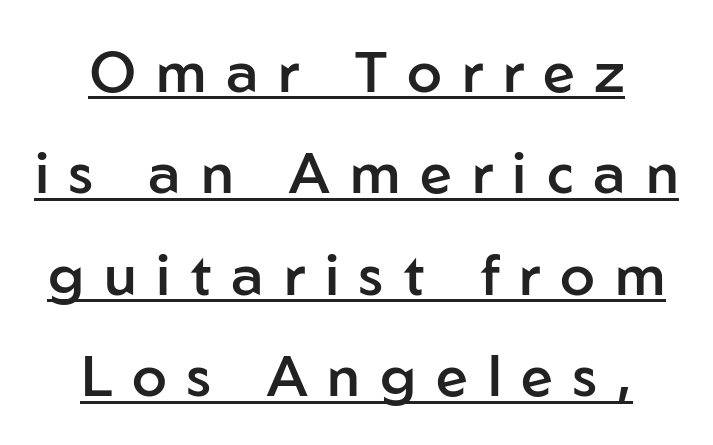
{"serif": "no", "italic": "no", "bold": "semi", "weight": "semibold", "width": "normal", "stroke_contrast": "low", "x_height": "medium", "monospaced": "no", "underline": "yes", "line_spacing_ratio": 1.78, "letter_spacing": "wide", "letter_spacing_em": 0.35, "glyph_px": 57}
